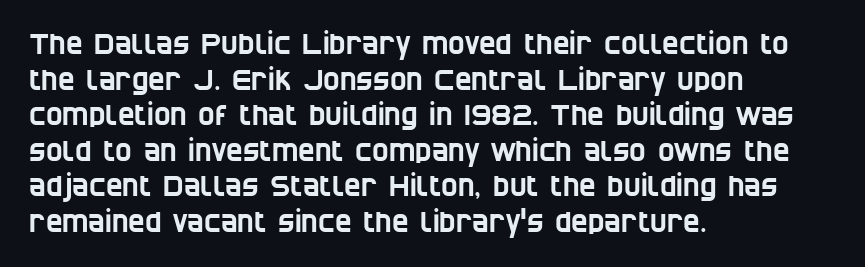
Q: Is the typeface a serif or a sans-serif typeface? A: Sans-serif.
Q: Is the text underlined? A: No.
Q: How is the paragraph aligned? A: Left-aligned.
Q: Is the spacing between letters normal or unusually wide? A: Normal.
Q: Is the spacing between lines tight, normal or loose? A: Normal.
Q: Width (condensed, normal, or wide)? A: Condensed.
Q: Stroke contrast? A: Low.
Q: x-height? A: Large.
Q: Monospaced? A: No.
